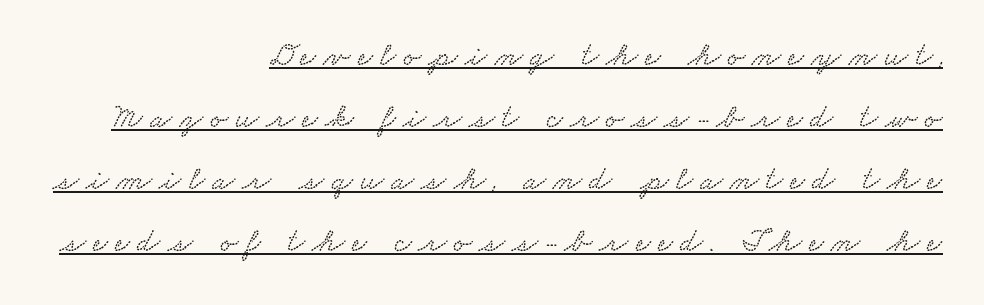
{"width": "wide", "stroke_contrast": "low", "x_height": "small", "monospaced": "no", "underline": "yes", "align": "right", "line_spacing_ratio": 1.88, "letter_spacing": "wide", "letter_spacing_em": 0.22, "glyph_px": 33}
